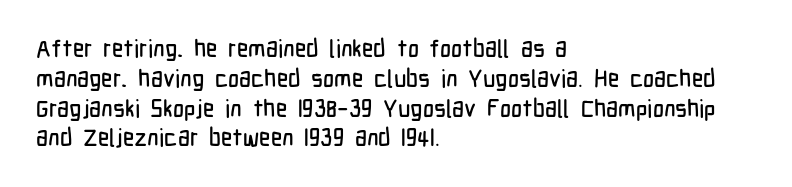
The image shows 24 px text type, upright; set left-aligned, line spacing 1.24x, normal letter spacing, not underlined.
